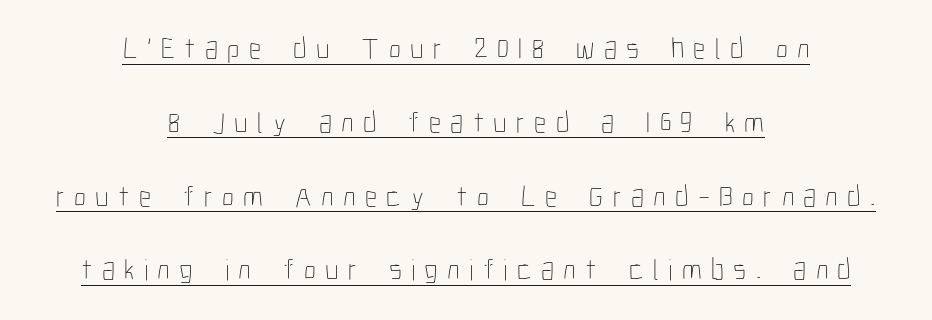
The face used here appears with an underline applied. Tracking here is generous; glyphs stand well apart from one another. The paragraph shown floats in the horizontal middle. The rendering uses natural spacing where letterforms have individual widths.
